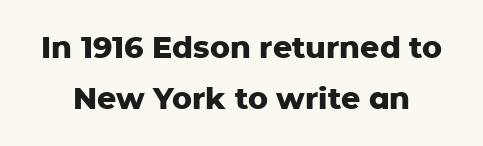
Strokes here are thick enough to call this a true bold. The passage shown is typed in a proportional face where columns would drift. Descenders hang freely into open space. The letterforms sit shoulder to shoulder at normal distance.
